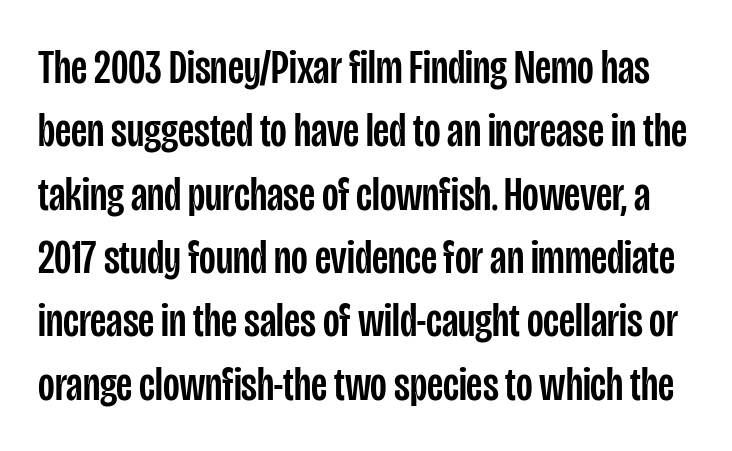
Font category for this specimen: sans-serif. Students, note that the glyphs here touch the page at normal intervals. Spacing verdict: proportional, widths tailored to each character. Italic: no, the glyphs are upright roman. A clean baseline with only descenders dipping below it. One glance says typical: line gaps are just what's usual.
